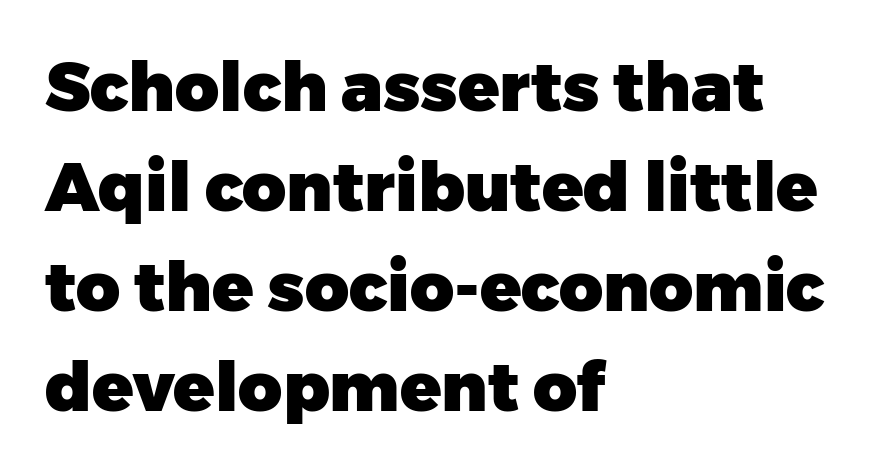
{"serif": "no", "italic": "no", "bold": "yes", "weight": "heavy", "width": "normal", "stroke_contrast": "low", "x_height": "medium", "monospaced": "no", "underline": "no", "align": "left", "line_spacing": "normal", "line_spacing_ratio": 1.47, "letter_spacing": "normal", "letter_spacing_em": 0.0, "glyph_px": 68}
